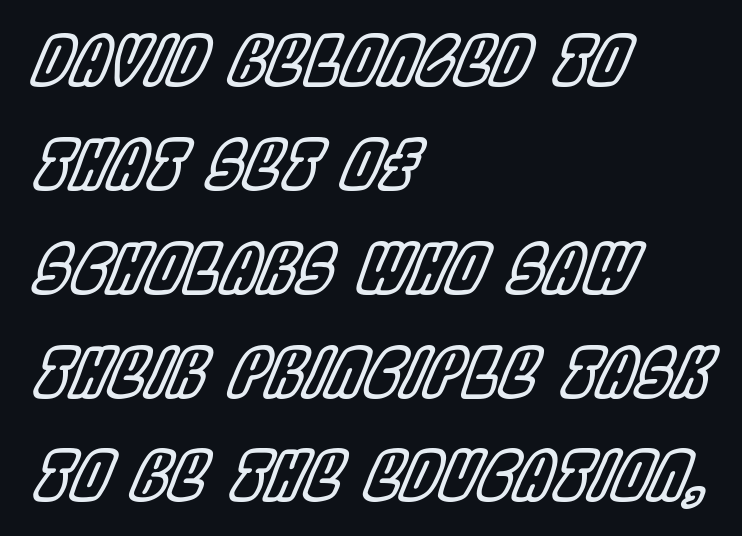
Q: Is the text italic (slanted)? A: Yes, it leans right by about 22 degrees.
Q: Is the text underlined? A: No.
Q: How is the paragraph aligned? A: Left-aligned.
Q: Is the spacing between letters normal or unusually wide? A: Normal.
Q: Is the spacing between lines tight, normal or loose? A: Normal.
Q: Width (condensed, normal, or wide)? A: Condensed.
Q: x-height? A: Large.
Q: Monospaced? A: No.
